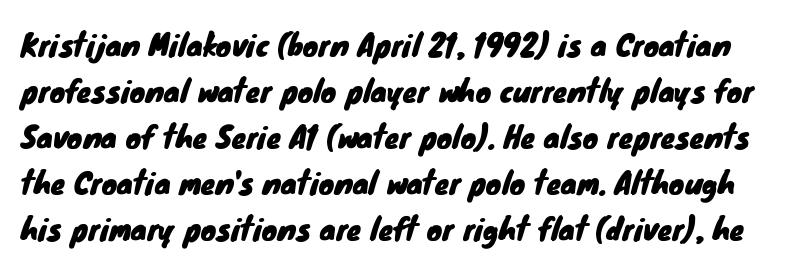
{"serif": "no", "width": "normal", "stroke_contrast": "low", "x_height": "small", "monospaced": "no", "underline": "no", "line_spacing": "normal", "line_spacing_ratio": 1.59, "letter_spacing": "normal", "letter_spacing_em": 0.0, "glyph_px": 29}
